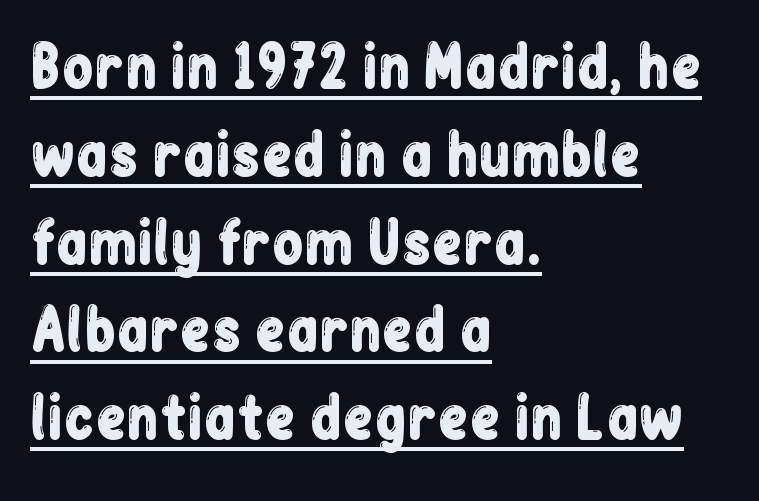
The image shows 57 px condensed sans-serif type, upright; set left-aligned, normal line spacing (1.54x), normal letter spacing, underlined; low stroke contrast and a medium x-height.
